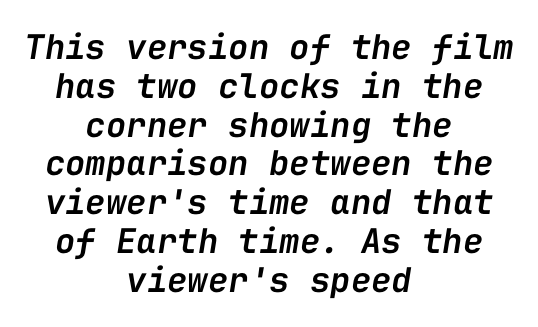
The image shows 34 px semibold type, italic (leaning right), monospaced; set centered, tight line spacing (1.14x), normal letter spacing, not underlined; low stroke contrast and a medium x-height.
